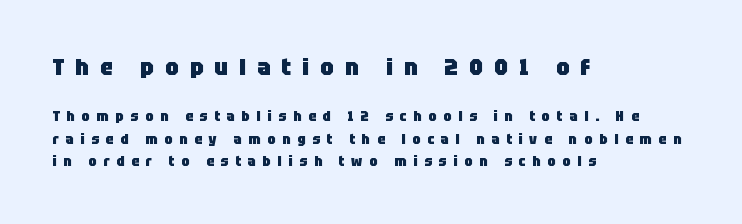
Q: Is the text bold? A: Yes.
Q: Is the text italic (slanted)? A: No, it is upright.
Q: Is the text underlined? A: No.
Q: How is the paragraph aligned? A: Left-aligned.
Q: Is the spacing between letters normal or unusually wide? A: Unusually wide.
Q: Is the spacing between lines tight, normal or loose? A: Normal.
Q: Which block of text is set in a larger size, the first (top) or the second (bottom)? A: The first (top) one.
